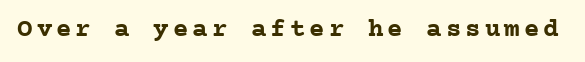
The image shows 26 px bold type, upright; set not underlined.
